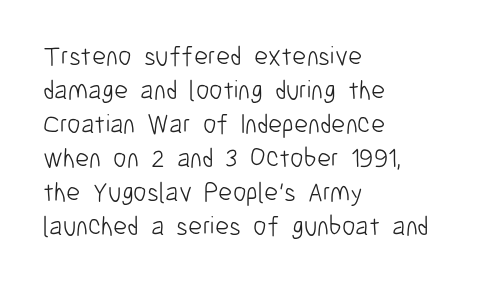
Vertically, the passage feels balanced, rows spaced as you'd expect. The strip under each line holds only bare page. Weight: in the light-to-regular range. Glyph-to-glyph distance matches everyday printed text.
